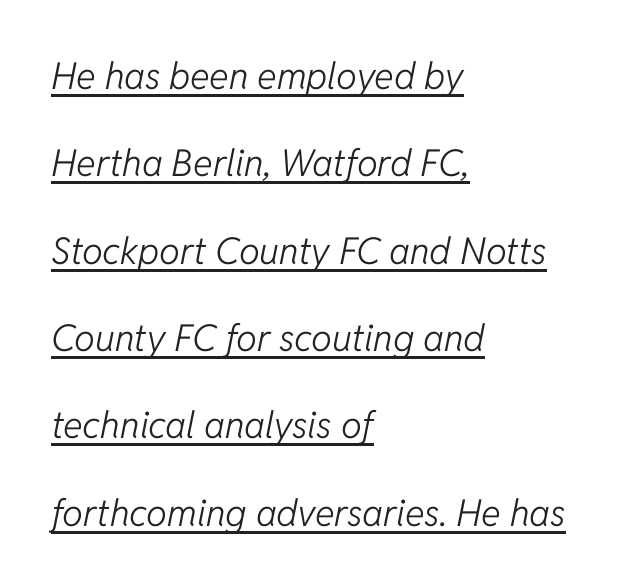
{"italic": "yes", "lean": "right", "slant_degrees": 11, "bold": "no", "weight": "light", "width": "normal", "stroke_contrast": "low", "x_height": "medium", "monospaced": "no", "underline": "yes", "align": "left", "line_spacing": "loose", "line_spacing_ratio": 2.36, "letter_spacing": "normal", "letter_spacing_em": 0.0, "glyph_px": 37}
